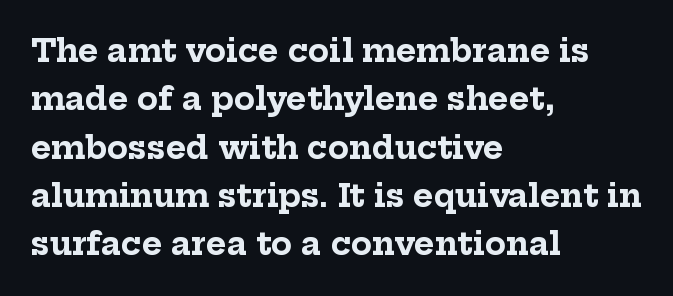
The image shows 31 px bold serif type, upright; set left-aligned, normal line spacing (1.56x), normal letter spacing, not underlined; low stroke contrast and a medium x-height.
